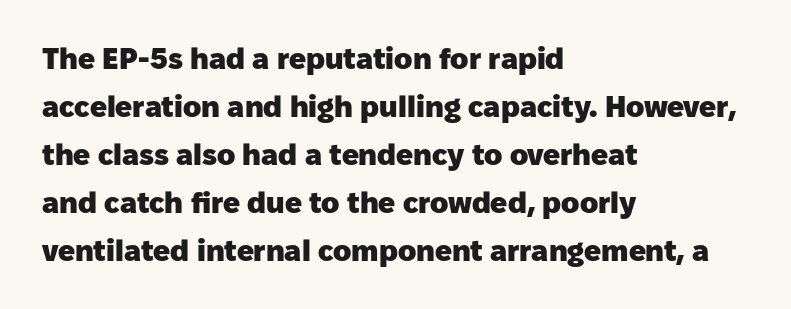
The image shows 30 px heavy sans-serif type, upright; set left-aligned, normal line spacing (1.6x), normal letter spacing, not underlined; low stroke contrast and a medium x-height.
